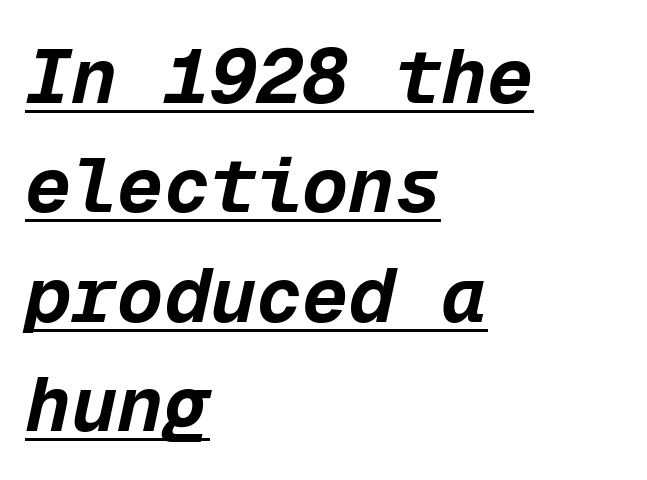
{"italic": "yes", "lean": "right", "slant_degrees": 12, "bold": "yes", "weight": "bold", "width": "normal", "stroke_contrast": "low", "x_height": "medium", "monospaced": "yes", "underline": "yes", "align": "left", "line_spacing": "normal", "line_spacing_ratio": 1.42, "letter_spacing": "normal", "letter_spacing_em": 0.0, "glyph_px": 77}
